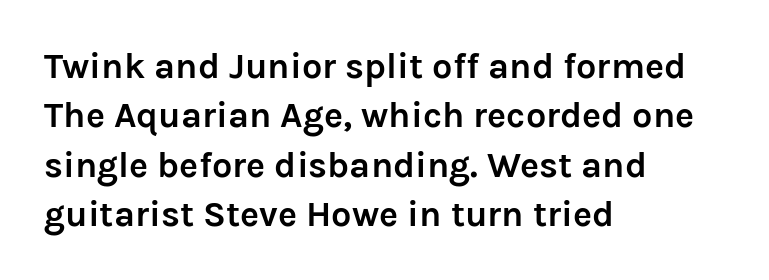
{"serif": "no", "italic": "no", "bold": "yes", "weight": "semibold", "width": "normal", "stroke_contrast": "low", "x_height": "medium", "monospaced": "no", "underline": "no", "align": "left", "line_spacing": "normal", "line_spacing_ratio": 1.37, "letter_spacing": "normal", "letter_spacing_em": 0.0, "glyph_px": 36}
